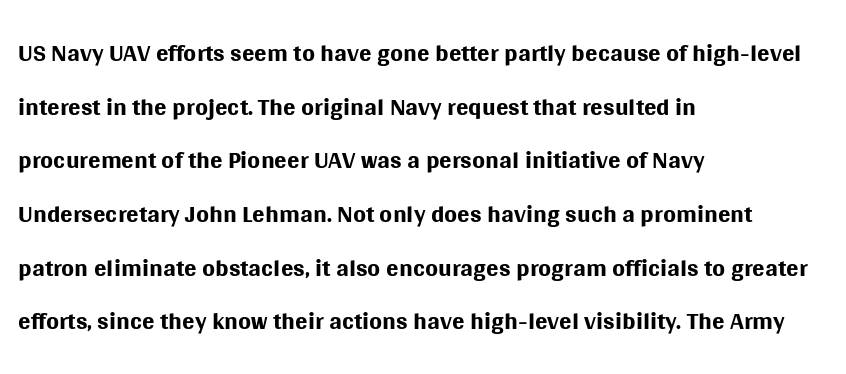
Q: Is the text bold? A: No.
Q: Is the text italic (slanted)? A: No, it is upright.
Q: Is the typeface a serif or a sans-serif typeface? A: Sans-serif.
Q: Is the text underlined? A: No.
Q: How is the paragraph aligned? A: Left-aligned.
Q: Is the spacing between letters normal or unusually wide? A: Normal.
Q: Is the spacing between lines tight, normal or loose? A: Normal.
Q: Width (condensed, normal, or wide)? A: Normal.
Q: Stroke contrast? A: Medium.
Q: x-height? A: Large.
Q: Monospaced? A: No.
